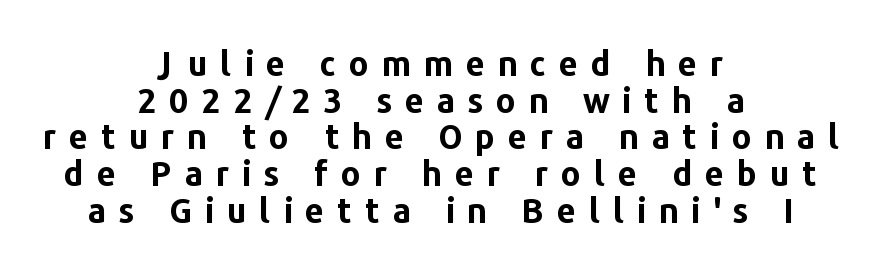
The image shows 34 px bold sans-serif type, upright; set centered, tight line spacing (1.08x), unusually wide letter spacing (+0.37 em), not underlined; low stroke contrast and a medium x-height.
